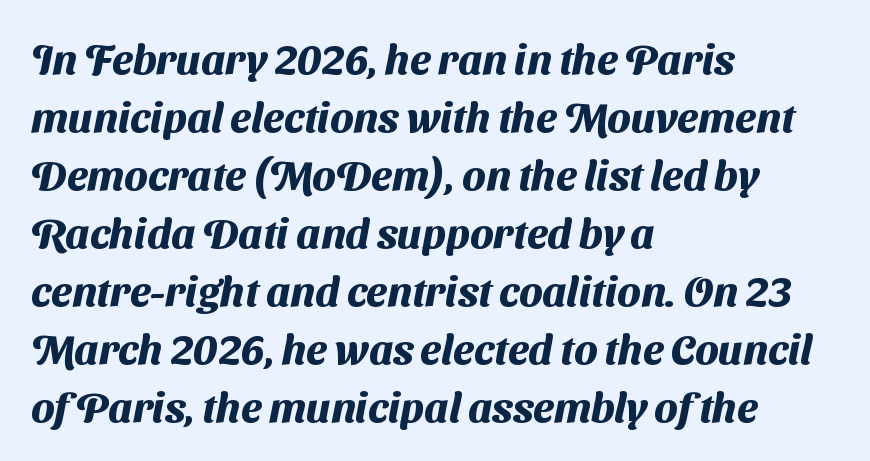
The image shows 42 px heavy sans-serif type; set left-aligned, normal line spacing (1.38x), normal letter spacing, not underlined; medium stroke contrast and a medium x-height.
